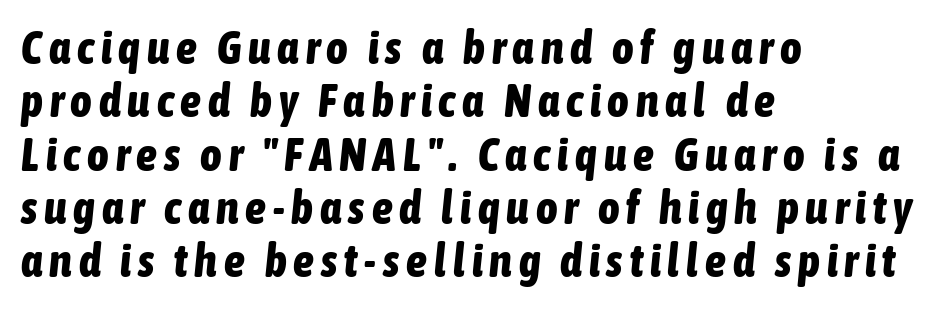
Q: Is the text bold? A: Yes.
Q: Is the text italic (slanted)? A: Yes, it leans right by about 6 degrees.
Q: Is the text underlined? A: No.
Q: How is the paragraph aligned? A: Left-aligned.
Q: Width (condensed, normal, or wide)? A: Condensed.
Q: Stroke contrast? A: Low.
Q: x-height? A: Medium.
Q: Monospaced? A: No.
